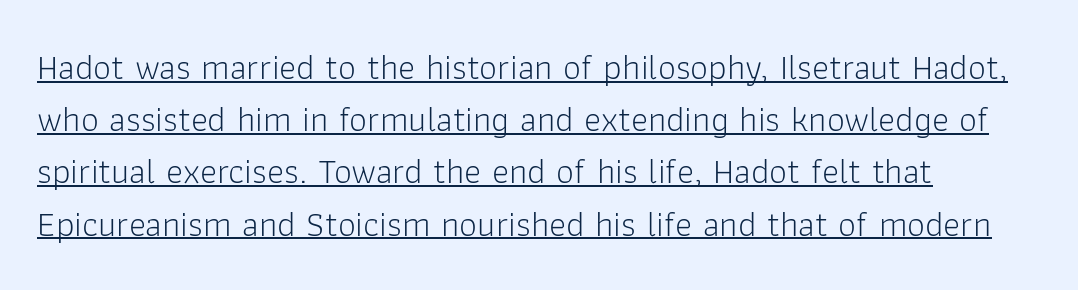
The image shows 36 px light sans-serif type, upright; set left-aligned, normal line spacing (1.45x), normal letter spacing, underlined; low stroke contrast and a medium x-height.
